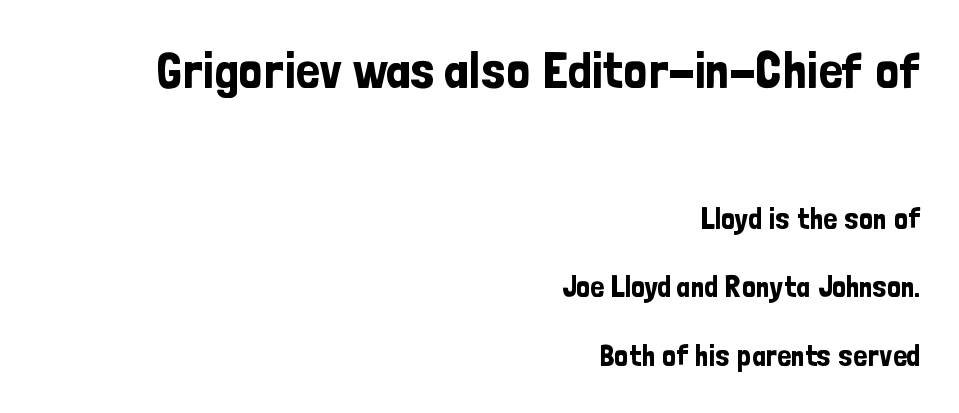
The image shows 52 px condensed sans-serif type, upright; set right-aligned, loose line spacing (2.29x), normal letter spacing, not underlined; the first (top) block is 1.73x larger; low stroke contrast and a medium x-height.
